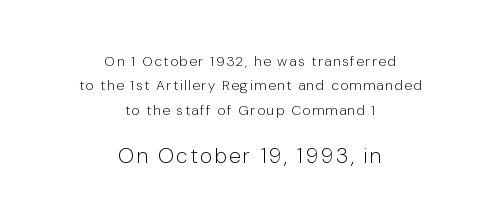
{"italic": "no", "bold": "no", "underline": "no", "align": "center", "line_spacing_ratio": 1.74, "larger_block": "second", "size_ratio": 1.5, "glyph_px": 21}
